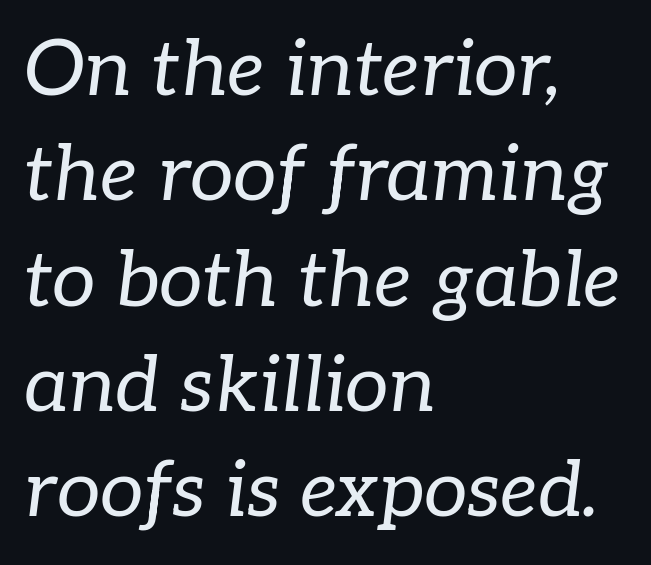
The image shows 78 px regular-weight serif type, italic (leaning right); set left-aligned, normal line spacing (1.35x), normal letter spacing, not underlined; low stroke contrast and a medium x-height.
